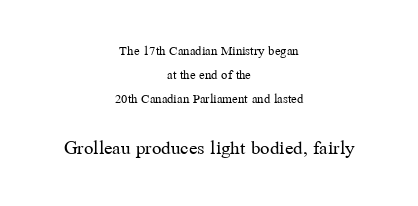
This is not heavy type; no bold has been used. The horizontal fit of the characters is conventional and even. Caption: upper text group reduced, lower text group enlarged. These lines stack symmetrically, like a column narrowing and widening about its center.
